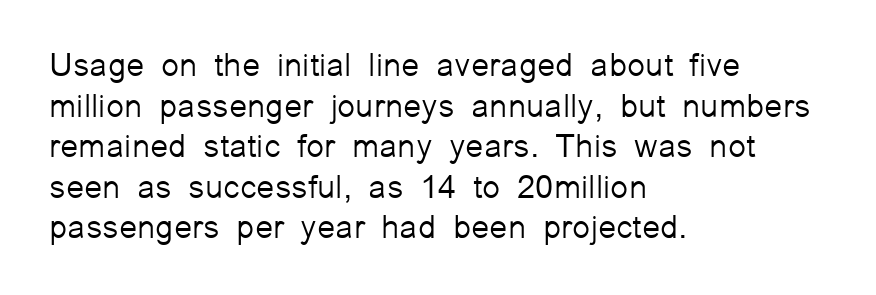
The image shows 33 px light sans-serif type, upright; set left-aligned, line spacing 1.23x, normal letter spacing, not underlined; low stroke contrast and a medium x-height.
